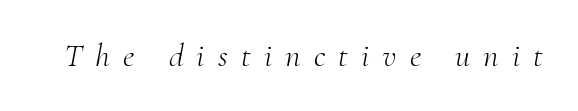
The words here are not underlined. The weight would be labelled regular, book, light, or lighter still. Are there feet on the stems? There are — it's a serif. Does the lettering tilt? It does — this is italic. The horizontal fit of the characters is loose and conspicuously gappy.
